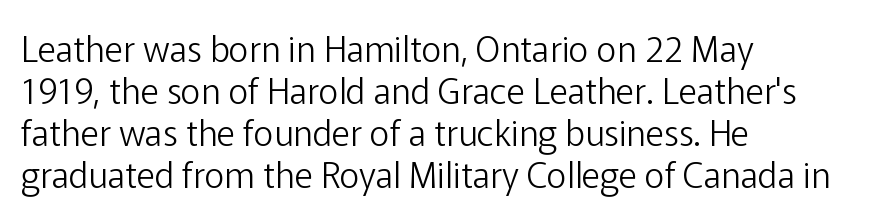
The face used here is rendered with its standard letterfit. Stroke terminals: plain, sans-serif. Any mark beneath the type? The region is blank. Each letter keeps its own natural width here, so spacing adapts to shape.
